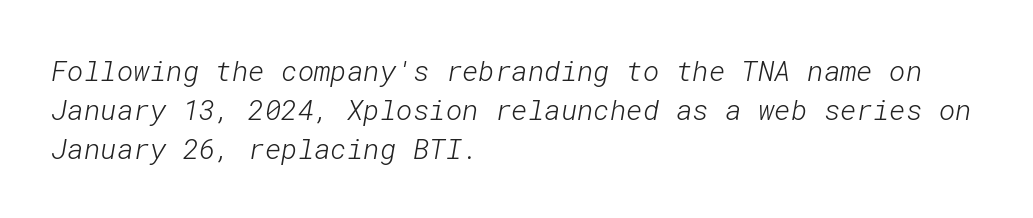
The image shows 28 px light sans-serif type; set left-aligned, normal line spacing (1.39x), normal letter spacing, not underlined; low stroke contrast and a medium x-height.
